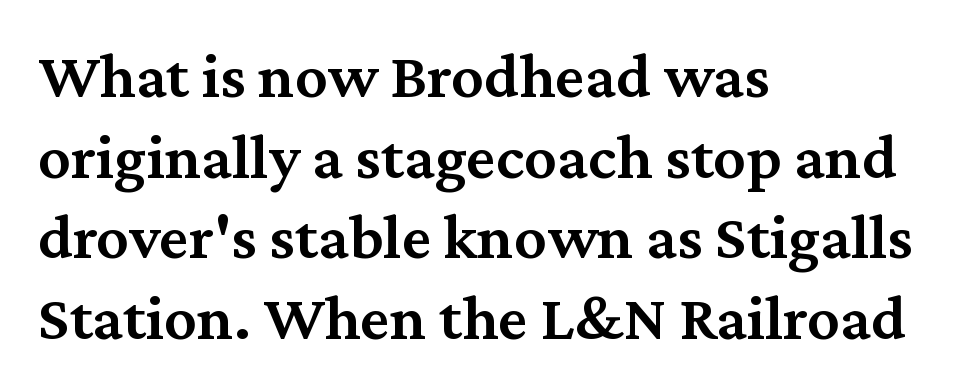
{"serif": "yes", "italic": "no", "bold": "semi", "weight": "semibold", "width": "normal", "stroke_contrast": "medium", "x_height": "medium", "monospaced": "no", "underline": "no", "align": "left", "line_spacing_ratio": 1.24, "letter_spacing": "normal", "letter_spacing_em": 0.0, "glyph_px": 65}
